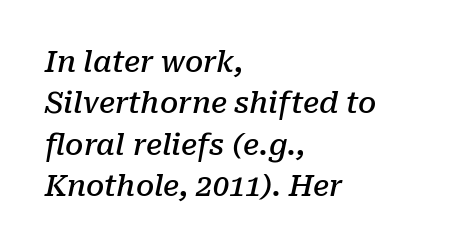
Alignment: flush left. Classification — serif. Slightly chunky letters — semibold, I'd say, not full bold. The letterforms sit shoulder to shoulder at normal distance. The rendering uses natural spacing where letterforms have individual widths.
